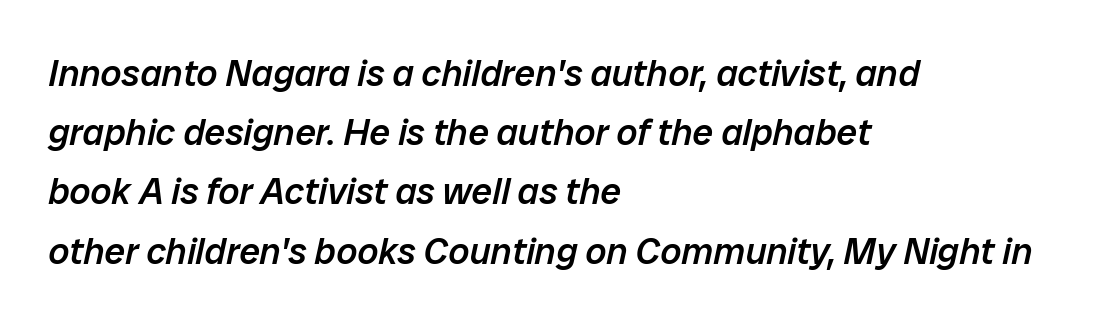
{"italic": "yes", "lean": "right", "slant_degrees": 12, "bold": "semi", "weight": "semibold", "width": "normal", "stroke_contrast": "low", "x_height": "medium", "monospaced": "no", "underline": "no", "align": "left", "line_spacing": "normal", "line_spacing_ratio": 1.6, "letter_spacing": "normal", "letter_spacing_em": 0.0, "glyph_px": 37}
